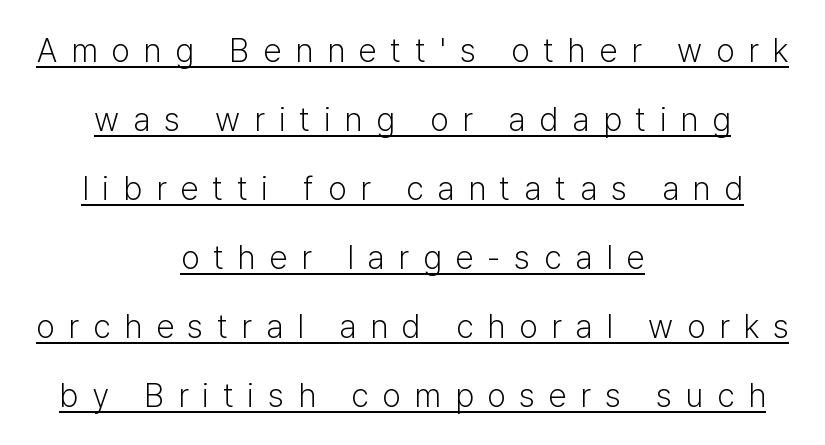
The image shows 33 px light sans-serif type, upright; set centered, loose line spacing (2.09x), unusually wide letter spacing (+0.42 em), underlined; low stroke contrast and a medium x-height.
